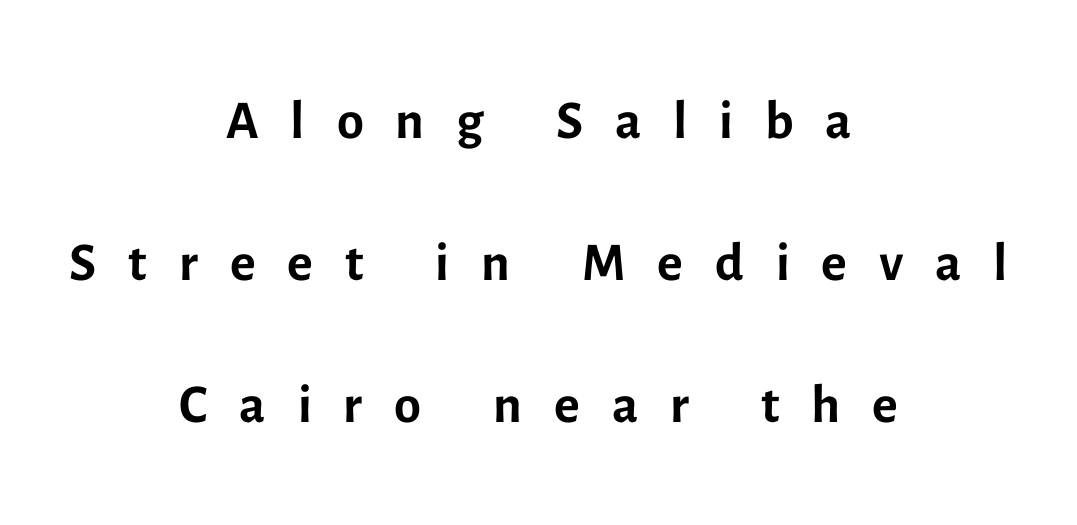
{"serif": "no", "italic": "no", "bold": "no", "weight": "regular", "width": "normal", "x_height": "medium", "monospaced": "no", "underline": "no", "align": "center", "line_spacing_ratio": 1.82, "letter_spacing": "wide", "letter_spacing_em": 0.41, "glyph_px": 78}
